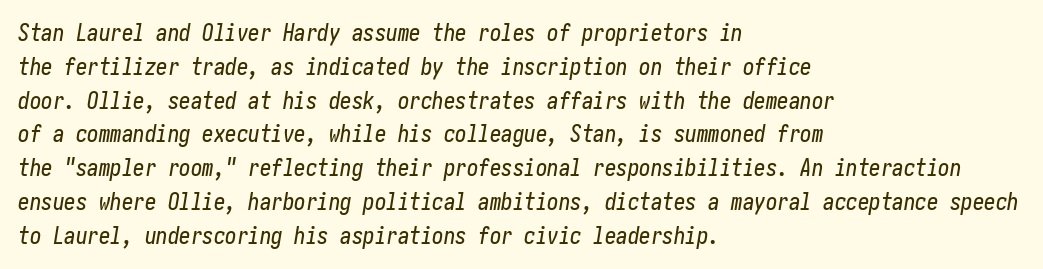
Q: Is the text italic (slanted)? A: Yes, it leans right by about 10 degrees.
Q: Is the text underlined? A: No.
Q: How is the paragraph aligned? A: Left-aligned.
Q: Is the spacing between letters normal or unusually wide? A: Normal.
Q: Is the spacing between lines tight, normal or loose? A: Normal.
